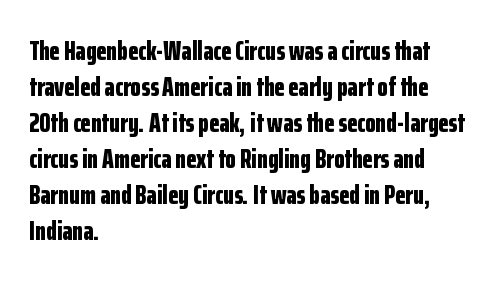
Q: Is the text bold? A: Yes.
Q: Is the text italic (slanted)? A: No, it is upright.
Q: Is the text underlined? A: No.
Q: How is the paragraph aligned? A: Left-aligned.
Q: Is the spacing between letters normal or unusually wide? A: Normal.
Q: Is the spacing between lines tight, normal or loose? A: Normal.
